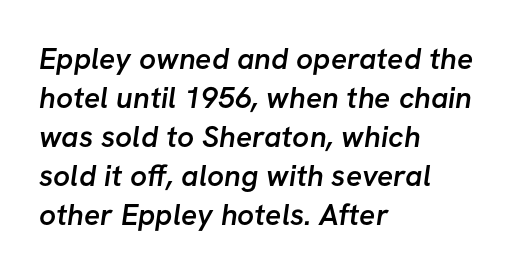
{"serif": "no", "bold": "semi", "weight": "semibold", "width": "normal", "stroke_contrast": "low", "x_height": "medium", "monospaced": "no", "underline": "no", "align": "left", "line_spacing": "normal", "line_spacing_ratio": 1.3, "letter_spacing": "normal", "letter_spacing_em": 0.0, "glyph_px": 30}
